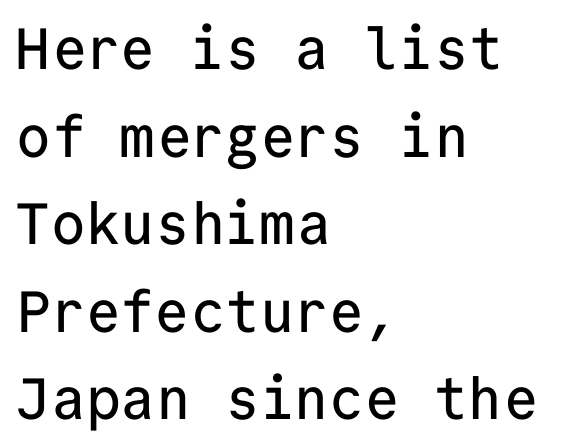
{"serif": "no", "italic": "no", "width": "normal", "stroke_contrast": "low", "x_height": "medium", "monospaced": "yes", "underline": "no", "align": "left", "line_spacing": "normal", "line_spacing_ratio": 1.51, "letter_spacing": "normal", "letter_spacing_em": 0.0, "glyph_px": 58}
